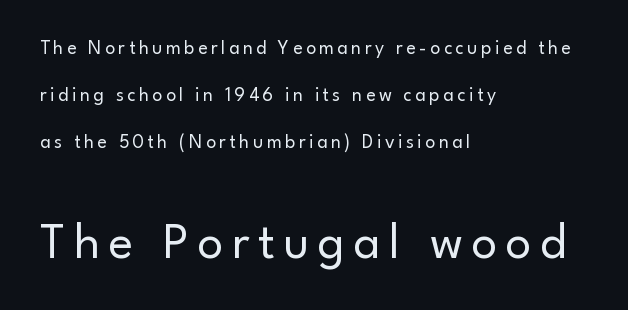
A sans-serif font was chosen for this passage. Successive baselines arrive slowly, with a big drop between each. Stroke mass is kept to a normal reading level or below. It's the straight-up-and-down kind of type. Alignment: flush left. Character widths vary here, with narrow letters taking less room than wide ones.
